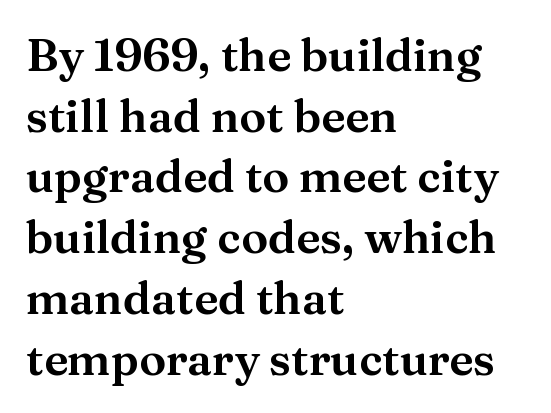
Proportional: the letters do not fall into vertical columns. The specimen omits any rule beneath the text block's lines. Rows of type keep a routine distance in the vertical direction. The horizontal fit of the characters is conventional and even.
